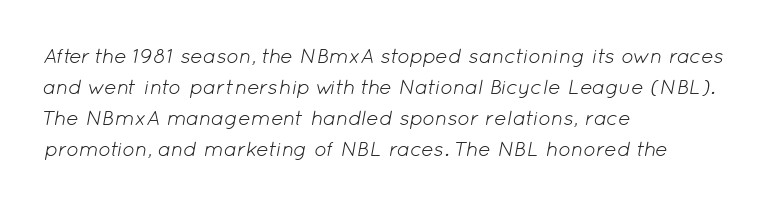
The image shows 21 px text type, italic (leaning right); set left-aligned, normal line spacing (1.48x), normal letter spacing, not underlined.
